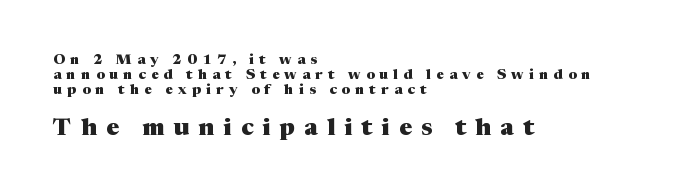
This sample uses an upright cut, with every glyph sitting square on the baseline. Short note: letters widely spaced. If you squint, the bottom block still reads clearly — it's the larger of the two. Left-aligned paragraph, ragged on the right. Words float on clear page, feet unadorned. Reading down the column, the eye jumps only a short way to each next line.
